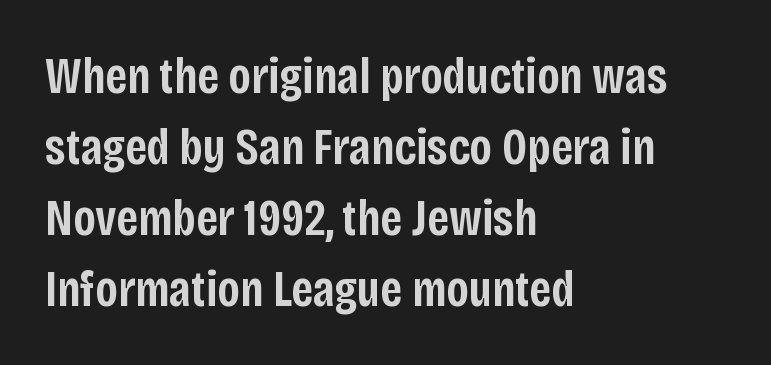
{"serif": "no", "italic": "no", "bold": "semi", "weight": "semibold", "width": "condensed", "stroke_contrast": "low", "x_height": "large", "monospaced": "no", "underline": "no", "align": "left", "line_spacing": "normal", "line_spacing_ratio": 1.39, "letter_spacing": "normal", "letter_spacing_em": 0.0, "glyph_px": 51}
